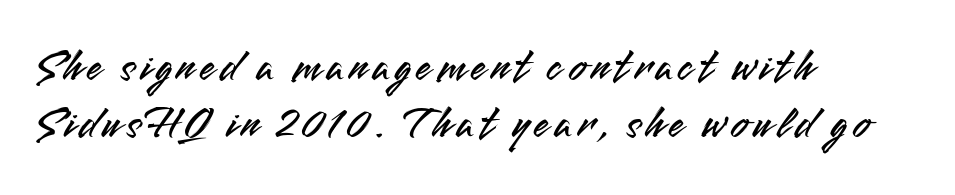
The image shows 45 px sans-serif type; set left-aligned, normal line spacing (1.26x), not underlined; medium stroke contrast and a small x-height.
